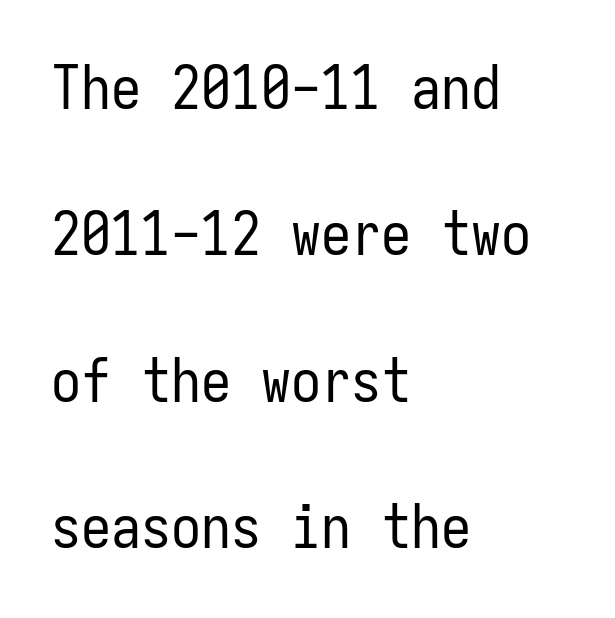
{"serif": "no", "italic": "no", "bold": "no", "weight": "regular", "width": "condensed", "stroke_contrast": "low", "x_height": "medium", "monospaced": "yes", "underline": "no", "align": "left", "line_spacing": "loose", "line_spacing_ratio": 2.44, "letter_spacing": "normal", "letter_spacing_em": 0.0, "glyph_px": 60}
